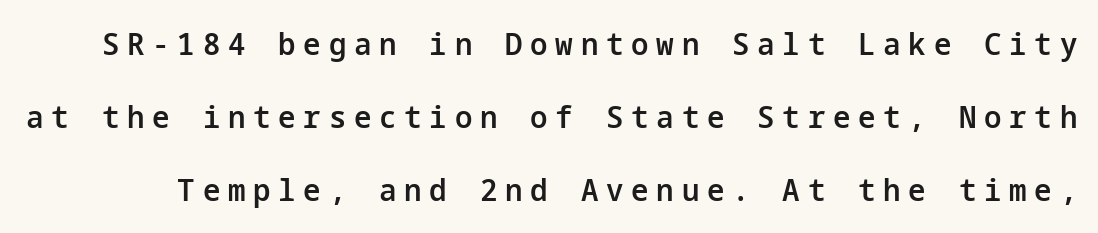
On the weight axis this lands at semibold, roughly 600. This sample trades compactness for vertical openness between lines. The face used here is rendered with a markedly widened letterfit. In terms of posture, this sample is upright. Words float on clear page, feet unadorned.
